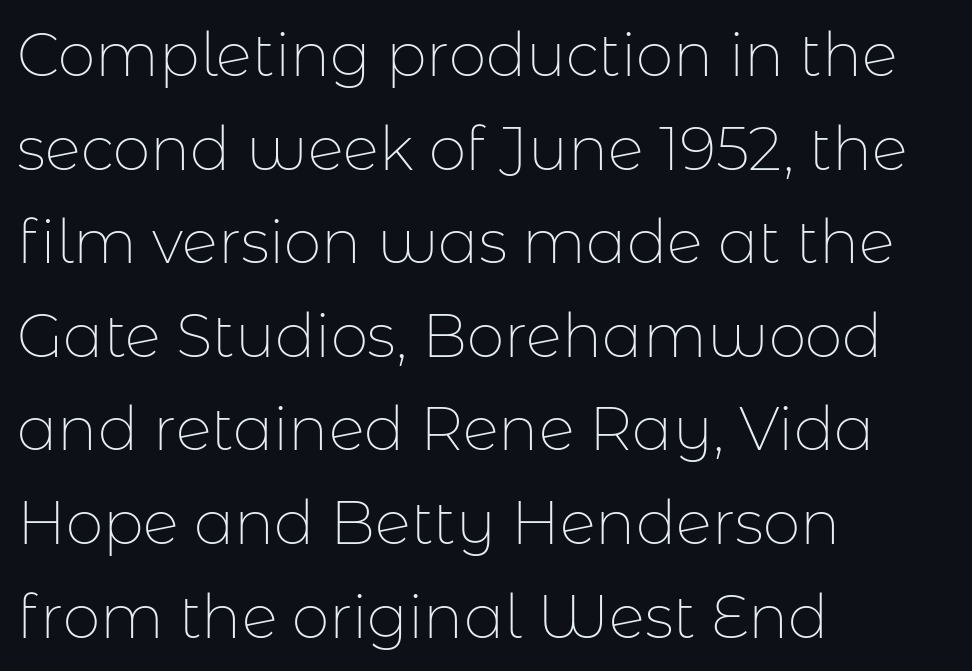
Q: Is the text bold? A: No.
Q: Is the text italic (slanted)? A: No, it is upright.
Q: Is the typeface a serif or a sans-serif typeface? A: Sans-serif.
Q: Is the text underlined? A: No.
Q: How is the paragraph aligned? A: Left-aligned.
Q: Is the spacing between letters normal or unusually wide? A: Normal.
Q: Is the spacing between lines tight, normal or loose? A: Normal.
Q: Width (condensed, normal, or wide)? A: Normal.
Q: Stroke contrast? A: Low.
Q: x-height? A: Medium.
Q: Monospaced? A: No.
